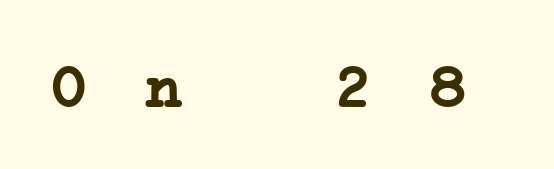
Q: Is the text bold? A: Yes.
Q: Is the typeface a serif or a sans-serif typeface? A: Serif.
Q: Is the text underlined? A: No.
Q: Is the spacing between letters normal or unusually wide? A: Unusually wide.
Q: Width (condensed, normal, or wide)? A: Wide.
Q: Stroke contrast? A: Low.
Q: x-height? A: Medium.
Q: Monospaced? A: Yes.
